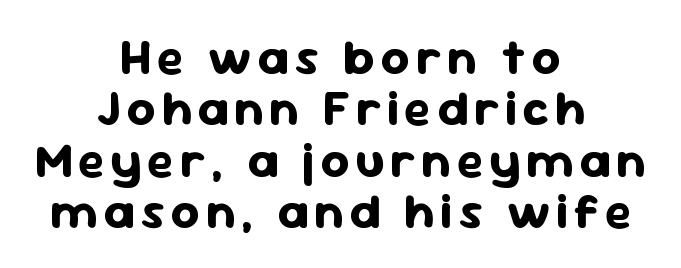
{"serif": "no", "italic": "no", "bold": "yes", "weight": "bold", "width": "normal", "stroke_contrast": "low", "x_height": "medium", "monospaced": "no", "underline": "no", "align": "center", "line_spacing": "tight", "line_spacing_ratio": 1.03, "glyph_px": 50}
